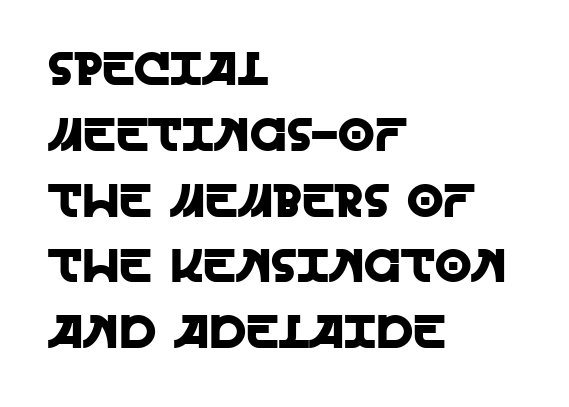
Spacing verdict: proportional, widths tailored to each character. Which margin do the lines hug? The left one — the right edge is uneven. Evenly set lines give the paragraph a standard silhouette. These lines were composed using upright roman letters. Compared with typical body copy, the letter spacing here is the same. The typeface chosen for these lines omits serifs.
